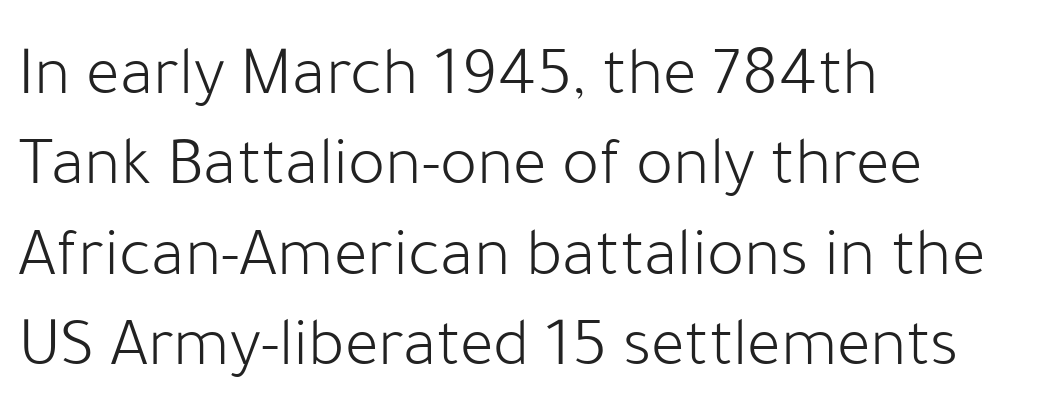
The image shows 70 px light sans-serif type, upright; set left-aligned, normal line spacing (1.29x), normal letter spacing, not underlined; low stroke contrast and a medium x-height.
